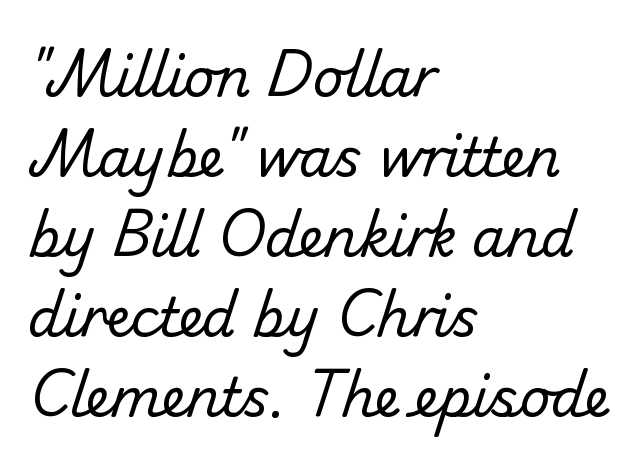
The letters sit at their default tracking, neither squeezed nor spread. Spacing verdict: proportional, widths tailored to each character. The text was rendered using a sans face with plain stroke endings. The text block is weighted toward the left margin, trailing off unevenly rightward. Regarding leading, the lines here are spaced in the standard way. The passage shown is not underscored anywhere.
